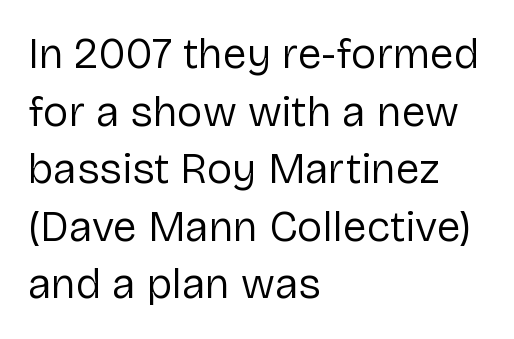
The text block is weighted toward the left margin, trailing off unevenly rightward. Glance below the letters and you will spot only blank space. Nothing heavy about these letters — not bold at all. Upright lettering throughout.
